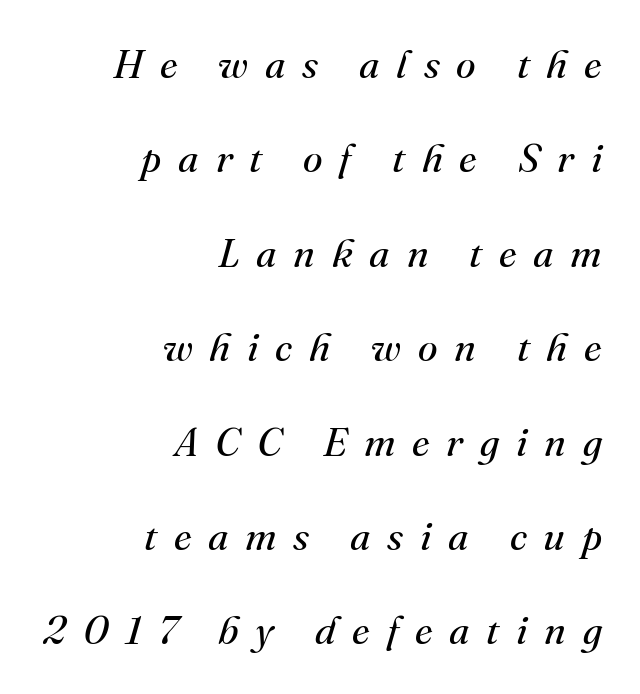
There's an unmistakable incline to the writing here. The gap between lines stays unmarked. You could not count columns in this text — the font is proportionally spaced. Glyph-to-glyph distance is far greater than everyday printed text.
